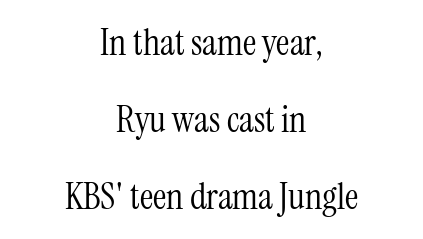
{"serif": "yes", "italic": "no", "bold": "no", "weight": "light", "width": "condensed", "stroke_contrast": "medium", "x_height": "medium", "monospaced": "no", "underline": "no", "align": "center", "line_spacing": "loose", "line_spacing_ratio": 2.08, "letter_spacing": "normal", "letter_spacing_em": 0.0, "glyph_px": 37}
